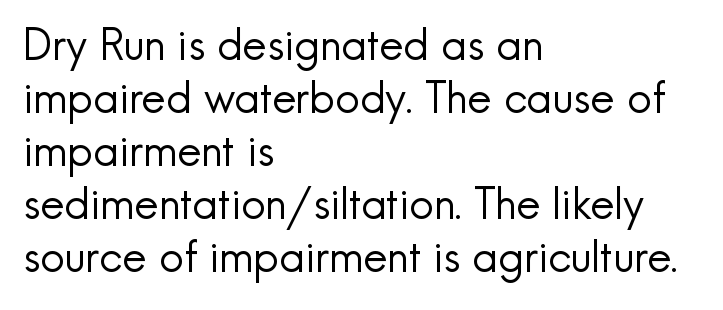
{"serif": "no", "italic": "no", "bold": "no", "weight": "regular", "width": "normal", "x_height": "small", "monospaced": "no", "underline": "no", "align": "left", "line_spacing_ratio": 1.23, "letter_spacing": "normal", "letter_spacing_em": 0.0, "glyph_px": 43}
